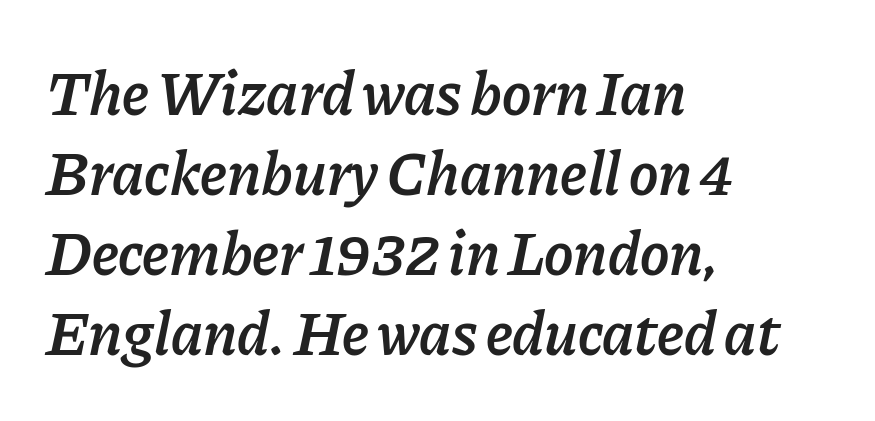
The image shows 62 px semibold type, italic (leaning right); set left-aligned, normal line spacing (1.29x), normal letter spacing, not underlined; low stroke contrast and a medium x-height.
